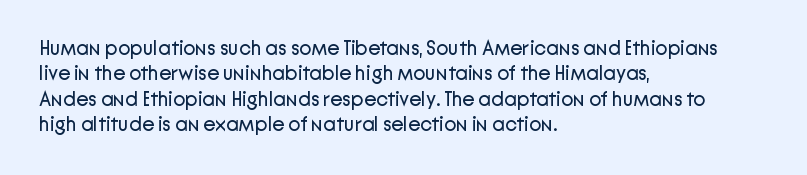
The rows are spaced the way most documents space them. Weight: in the light-to-regular range. Each word holds together tightly as a unit, with standard inter-letter gaps. Nobody drew a line under any word here.
